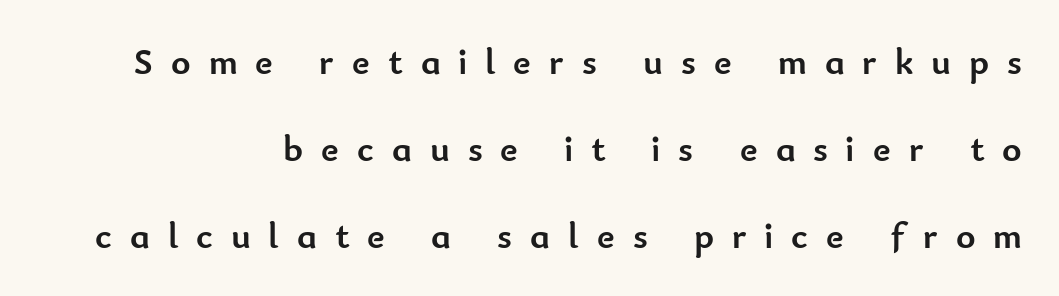
The image shows 37 px semibold sans-serif type, upright; set right-aligned, loose line spacing (2.35x), unusually wide letter spacing (+0.49 em), not underlined; low stroke contrast and a small x-height.
